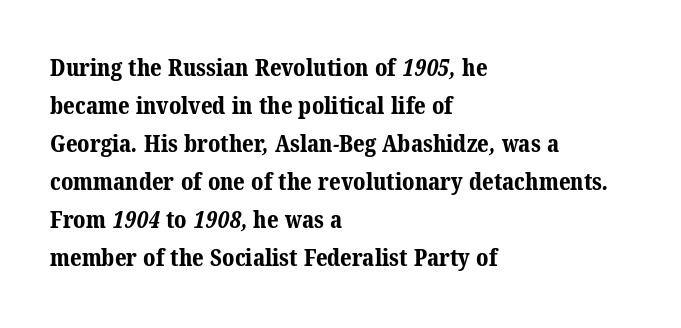
Q: Is the text bold? A: Yes.
Q: Is the text underlined? A: No.
Q: How is the paragraph aligned? A: Left-aligned.
Q: Is the spacing between letters normal or unusually wide? A: Normal.
Q: Is the spacing between lines tight, normal or loose? A: Normal.
